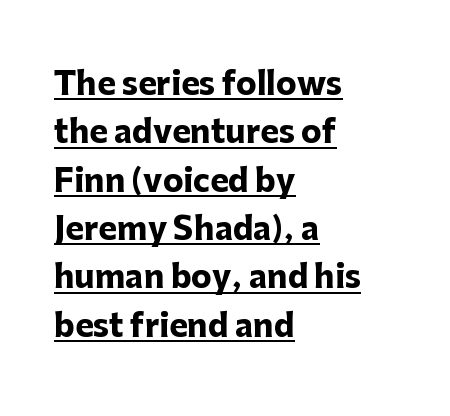
Line spacing here is normal. Strong, thick strokes mark this as bold type. You could not count columns in this text — the font is proportionally spaced. The specimen reads as upright at a glance. In terms of letterform style, serifs are entirely absent.
